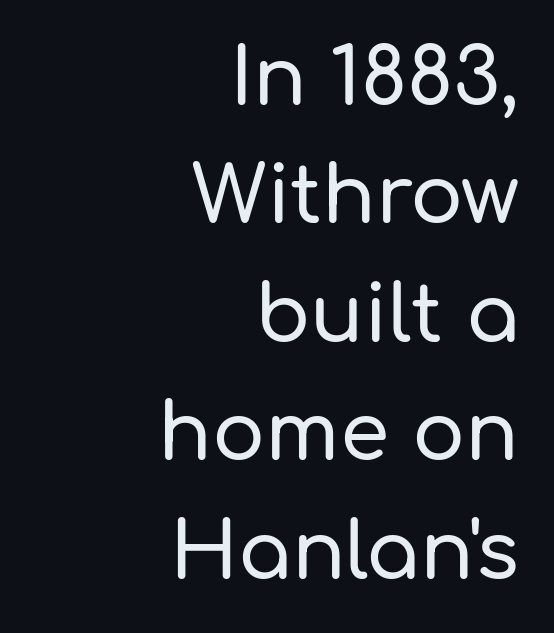
The image shows 79 px sans-serif type, upright; set right-aligned, normal line spacing (1.5x), normal letter spacing, not underlined; low stroke contrast and a medium x-height.
